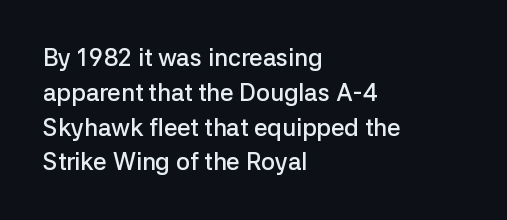
Q: Is the text bold? A: Semi-bold.
Q: Is the text italic (slanted)? A: No, it is upright.
Q: Is the text underlined? A: No.
Q: How is the paragraph aligned? A: Left-aligned.
Q: Is the spacing between letters normal or unusually wide? A: Normal.
Q: Is the spacing between lines tight, normal or loose? A: Normal.
